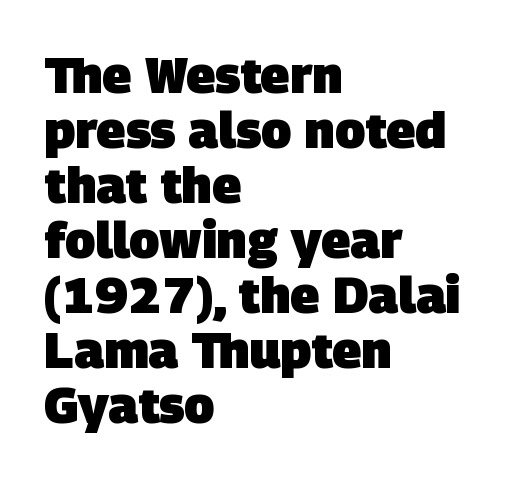
{"serif": "no", "bold": "yes", "weight": "heavy", "width": "normal", "stroke_contrast": "low", "x_height": "large", "monospaced": "no", "underline": "no", "align": "left", "line_spacing": "tight", "line_spacing_ratio": 1.1, "letter_spacing": "normal", "letter_spacing_em": 0.0, "glyph_px": 50}
